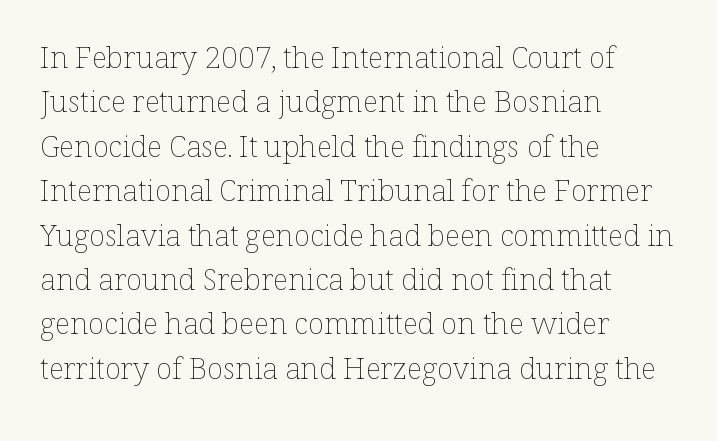
{"italic": "no", "bold": "no", "weight": "thin", "width": "normal", "stroke_contrast": "low", "x_height": "medium", "monospaced": "no", "underline": "no", "align": "left", "line_spacing": "normal", "line_spacing_ratio": 1.48, "letter_spacing": "normal", "letter_spacing_em": 0.0, "glyph_px": 30}
